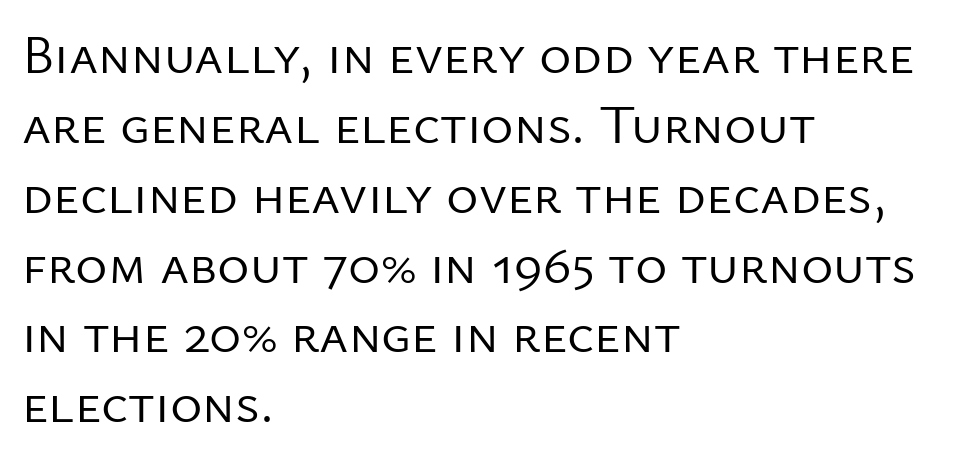
The image shows 55 px regular-weight sans-serif type, upright; set left-aligned, normal line spacing (1.27x), normal letter spacing, not underlined; low stroke contrast and a medium x-height.
